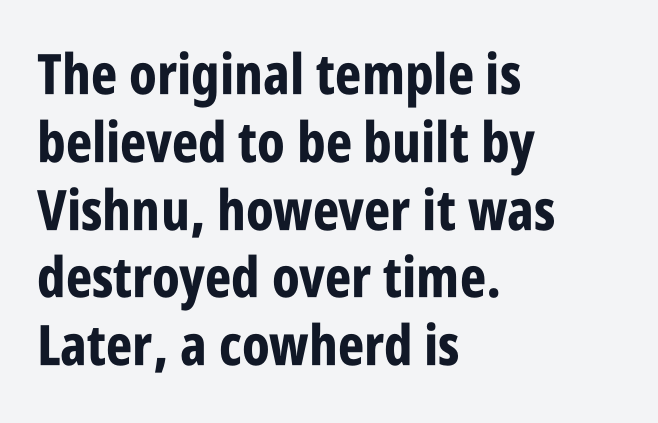
Q: Is the text bold? A: Yes.
Q: Is the text italic (slanted)? A: No, it is upright.
Q: Is the typeface a serif or a sans-serif typeface? A: Sans-serif.
Q: Is the text underlined? A: No.
Q: How is the paragraph aligned? A: Left-aligned.
Q: Is the spacing between letters normal or unusually wide? A: Normal.
Q: Width (condensed, normal, or wide)? A: Condensed.
Q: Stroke contrast? A: Low.
Q: x-height? A: Large.
Q: Monospaced? A: No.
